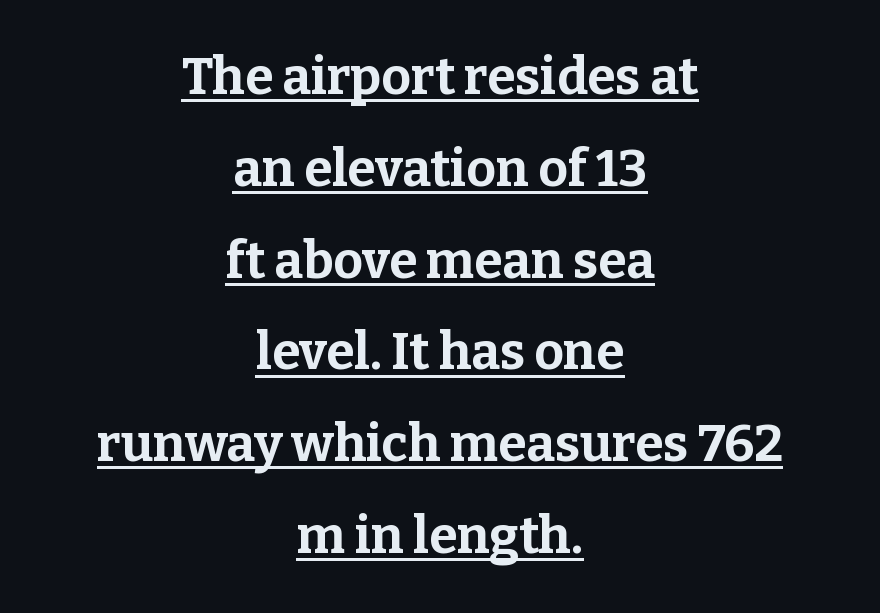
Q: Is the text bold? A: Yes.
Q: Is the text italic (slanted)? A: No, it is upright.
Q: Is the typeface a serif or a sans-serif typeface? A: Serif.
Q: Is the text underlined? A: Yes.
Q: How is the paragraph aligned? A: Centered.
Q: Is the spacing between letters normal or unusually wide? A: Normal.
Q: Width (condensed, normal, or wide)? A: Normal.
Q: Stroke contrast? A: Low.
Q: x-height? A: Medium.
Q: Monospaced? A: No.
